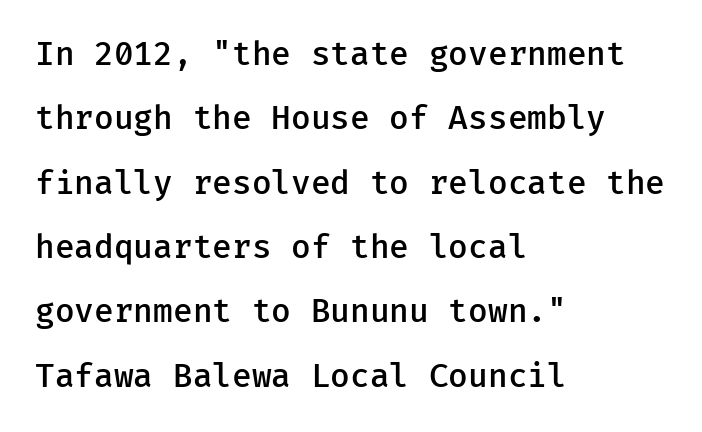
Q: Is the text bold? A: Semi-bold.
Q: Is the text italic (slanted)? A: No, it is upright.
Q: Is the typeface a serif or a sans-serif typeface? A: Sans-serif.
Q: Is the text underlined? A: No.
Q: How is the paragraph aligned? A: Left-aligned.
Q: Is the spacing between letters normal or unusually wide? A: Normal.
Q: Is the spacing between lines tight, normal or loose? A: Loose.
Q: Width (condensed, normal, or wide)? A: Normal.
Q: Stroke contrast? A: Low.
Q: x-height? A: Medium.
